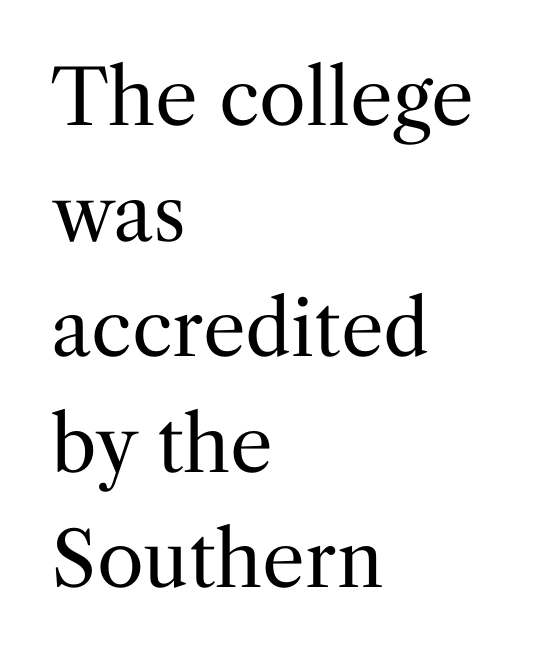
The image shows 76 px regular-weight serif type, upright; set left-aligned, normal line spacing (1.52x), normal letter spacing, not underlined; medium stroke contrast and a medium x-height.
